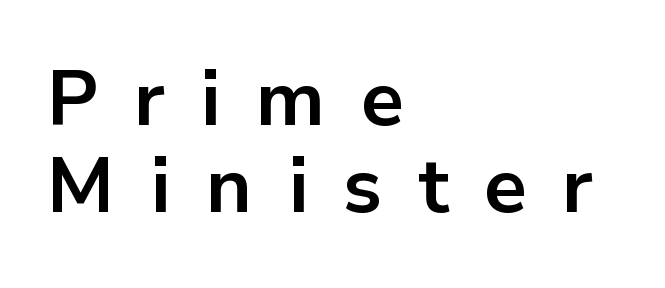
The image shows 77 px bold sans-serif type, upright; set left-aligned, tight line spacing (1.13x), unusually wide letter spacing (+0.46 em), not underlined; low stroke contrast and a medium x-height.
